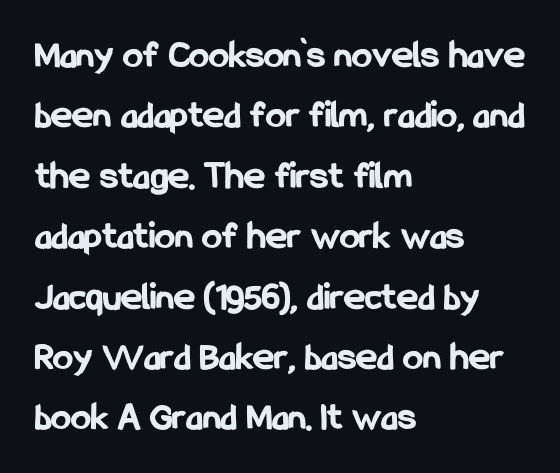
Q: Is the text bold? A: Yes.
Q: Is the text italic (slanted)? A: No, it is upright.
Q: Is the typeface a serif or a sans-serif typeface? A: Sans-serif.
Q: Is the text underlined? A: No.
Q: How is the paragraph aligned? A: Left-aligned.
Q: Is the spacing between letters normal or unusually wide? A: Normal.
Q: Is the spacing between lines tight, normal or loose? A: Normal.
Q: Width (condensed, normal, or wide)? A: Condensed.
Q: Stroke contrast? A: Low.
Q: x-height? A: Medium.
Q: Monospaced? A: No.
